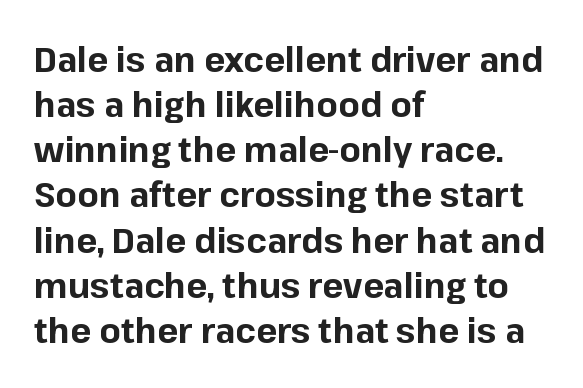
{"serif": "no", "italic": "no", "bold": "yes", "weight": "bold", "width": "normal", "stroke_contrast": "low", "x_height": "medium", "monospaced": "no", "underline": "no", "align": "left", "line_spacing": "normal", "line_spacing_ratio": 1.29, "letter_spacing": "normal", "letter_spacing_em": 0.0, "glyph_px": 35}
